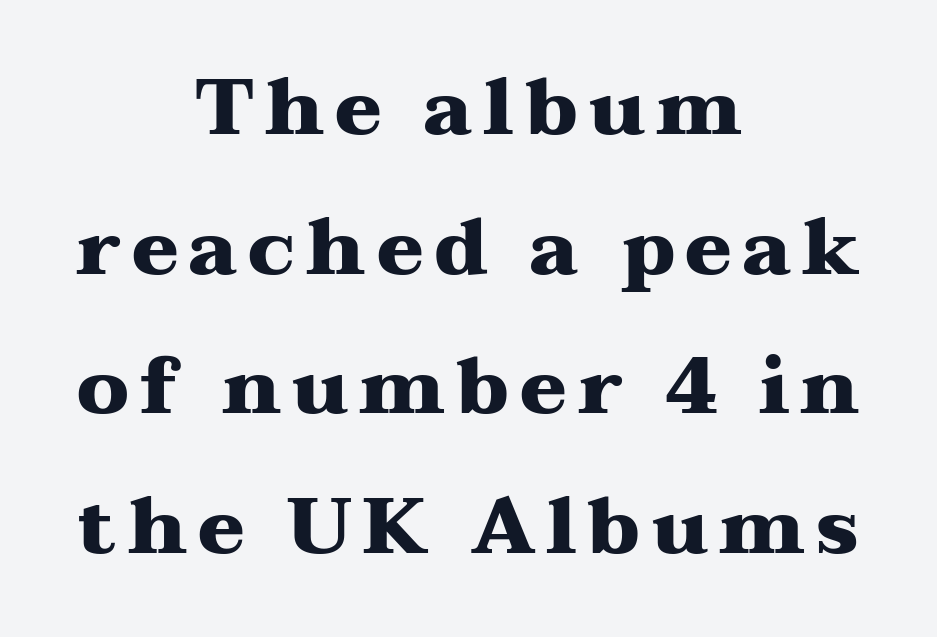
Q: Is the text bold? A: Yes.
Q: Is the text italic (slanted)? A: No, it is upright.
Q: Is the typeface a serif or a sans-serif typeface? A: Serif.
Q: Is the text underlined? A: No.
Q: How is the paragraph aligned? A: Centered.
Q: Width (condensed, normal, or wide)? A: Wide.
Q: Stroke contrast? A: Medium.
Q: x-height? A: Medium.
Q: Monospaced? A: No.
